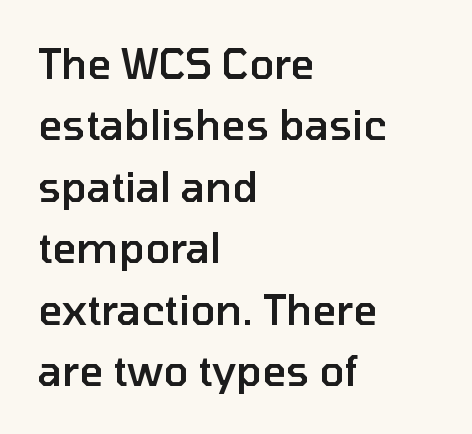
Q: Is the text bold? A: Semi-bold.
Q: Is the text italic (slanted)? A: No, it is upright.
Q: Is the typeface a serif or a sans-serif typeface? A: Sans-serif.
Q: Is the text underlined? A: No.
Q: How is the paragraph aligned? A: Left-aligned.
Q: Is the spacing between letters normal or unusually wide? A: Normal.
Q: Is the spacing between lines tight, normal or loose? A: Normal.
Q: Width (condensed, normal, or wide)? A: Normal.
Q: Stroke contrast? A: Low.
Q: x-height? A: Medium.
Q: Monospaced? A: No.
